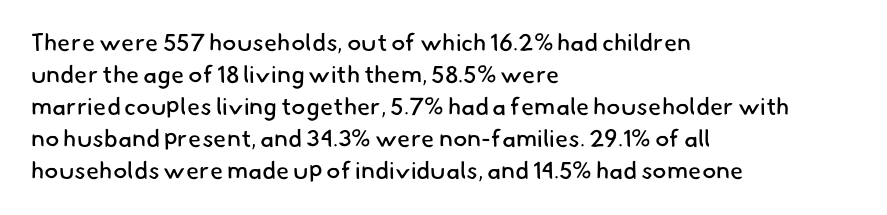
The weight would be labelled regular, book, light, or lighter still. Default kerning and tracking; the words read as compact shapes. The vertical gap from one line to the next is medium. The string is rendered with underlining switched off. Casual observation: everything's shoved over to the left.
